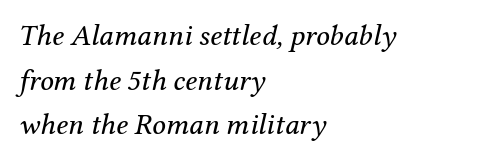
Check where the strokes stop: tiny serifs finish them off. These glyphs show unthickened strokes, regular width or finer. Is this a fixed-width face? No — the glyphs have proportional, varying widths. There's an unmistakable incline to the writing here. What's the leading like? Ordinary, nothing unusual.
